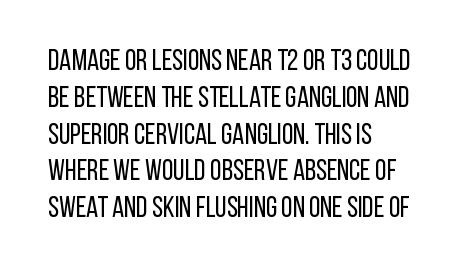
{"serif": "no", "italic": "no", "bold": "no", "weight": "regular", "width": "condensed", "stroke_contrast": "low", "x_height": "large", "monospaced": "no", "underline": "no", "align": "left", "line_spacing": "normal", "line_spacing_ratio": 1.27, "letter_spacing": "normal", "letter_spacing_em": 0.0, "glyph_px": 29}
